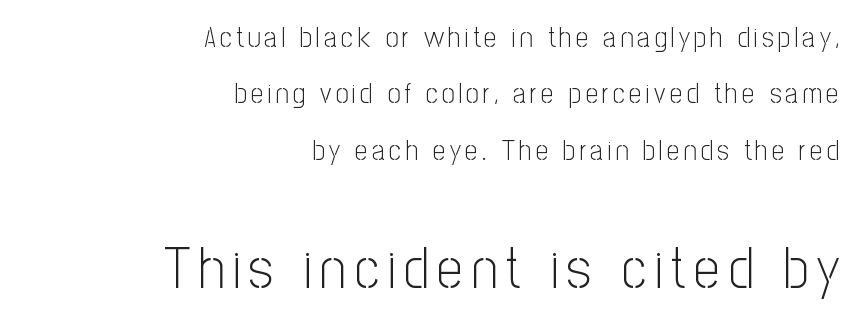
Alignment: flush right. This sample uses a sans-serif face. Here the designer chose a conventional face with non-uniform glyph widths. Stroke mass is kept to a normal reading level or below. Letters rest on an invisible, unmarked baseline.
